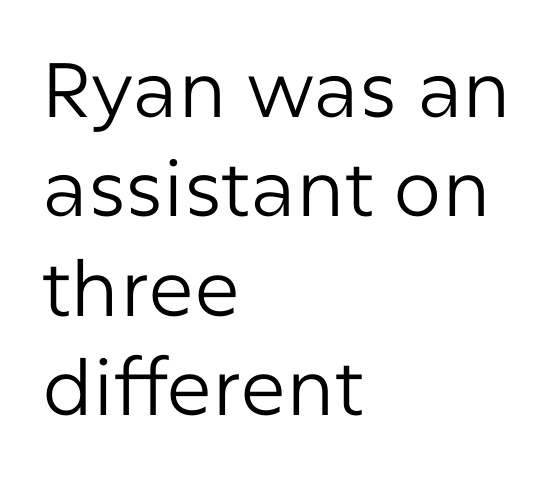
{"serif": "no", "italic": "no", "bold": "no", "weight": "regular", "width": "normal", "stroke_contrast": "low", "x_height": "medium", "monospaced": "no", "underline": "no", "align": "left", "line_spacing": "normal", "line_spacing_ratio": 1.29, "letter_spacing": "normal", "letter_spacing_em": 0.0, "glyph_px": 77}
